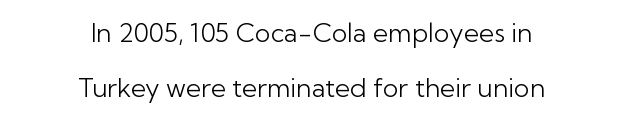
Q: Is the text bold? A: No.
Q: Is the text italic (slanted)? A: No, it is upright.
Q: Is the text underlined? A: No.
Q: How is the paragraph aligned? A: Centered.
Q: Is the spacing between letters normal or unusually wide? A: Normal.
Q: Is the spacing between lines tight, normal or loose? A: Loose.
